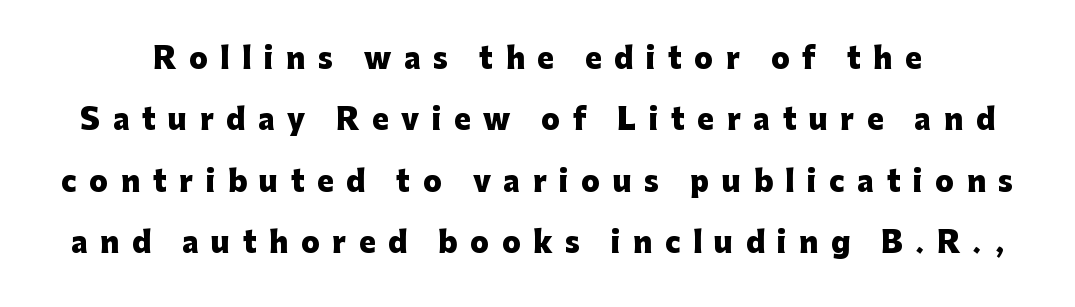
{"serif": "no", "italic": "no", "bold": "yes", "weight": "heavy", "width": "normal", "stroke_contrast": "low", "x_height": "medium", "monospaced": "no", "underline": "no", "line_spacing": "loose", "line_spacing_ratio": 2.19, "letter_spacing": "wide", "letter_spacing_em": 0.45, "glyph_px": 28}
